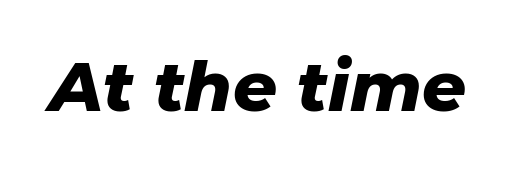
Q: Is the text bold? A: Yes.
Q: Is the text italic (slanted)? A: Yes, it leans right by about 11 degrees.
Q: Is the text underlined? A: No.
Q: Is the spacing between letters normal or unusually wide? A: Normal.
Q: Width (condensed, normal, or wide)? A: Normal.
Q: Stroke contrast? A: Low.
Q: x-height? A: Medium.
Q: Monospaced? A: No.
